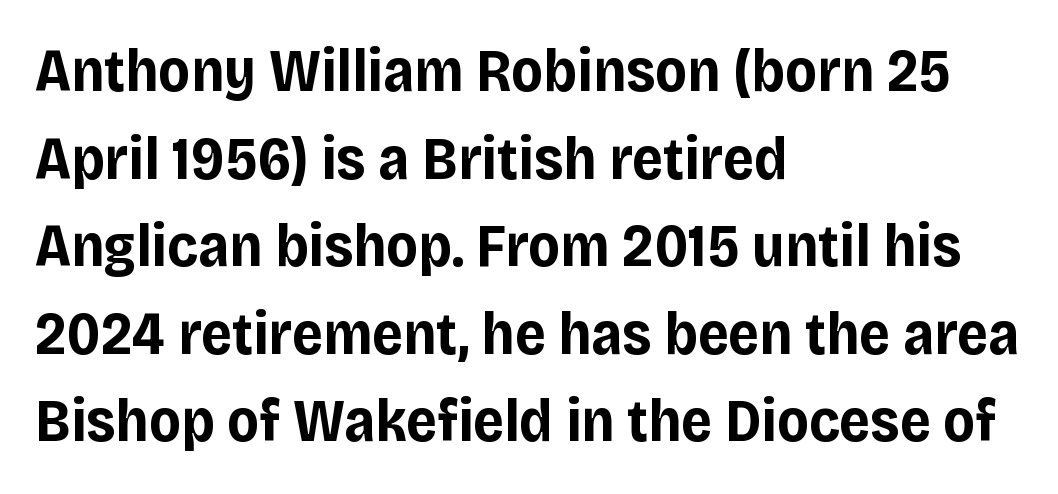
The image shows 60 px bold sans-serif type, upright; set left-aligned, normal line spacing (1.46x), normal letter spacing, not underlined; low stroke contrast and a large x-height.
